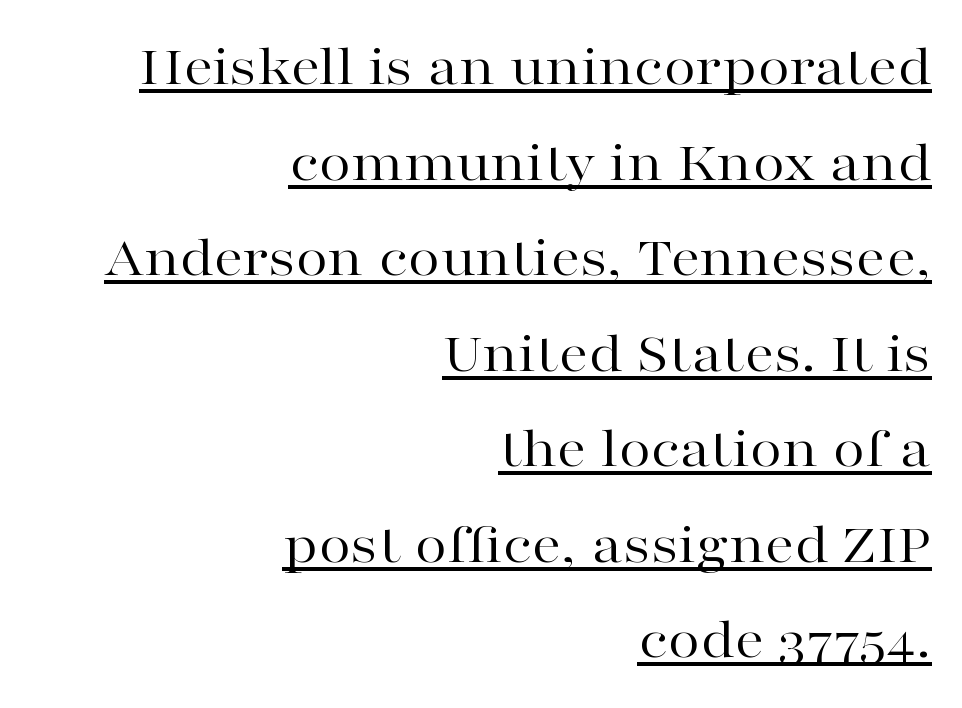
Is the block centered? No — it sits flush against the right margin. This is the regular roman posture of the typeface. Check where the strokes stop: tiny serifs finish them off. Weight: regular or lighter. Interline gaps are of average width in this sample. Nobody touched the tracking dial on this one.
